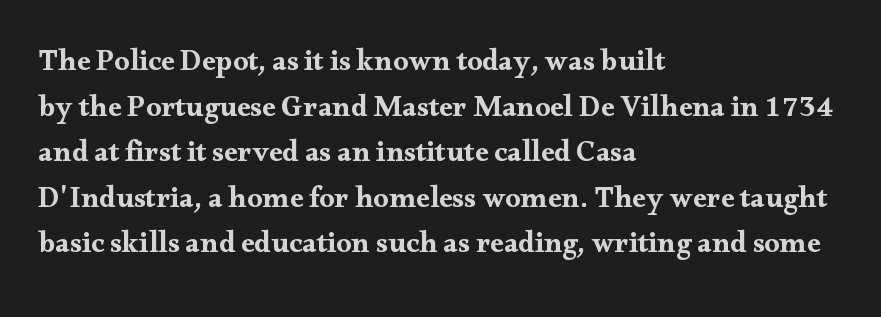
The face used here is rendered with its standard letterfit. Quick note: underline off. Short and long lines alike share a common starting point at left. Here the designer chose a conventional face with non-uniform glyph widths. Notice how descenders clear the ascenders below comfortably — that's standard leading.
